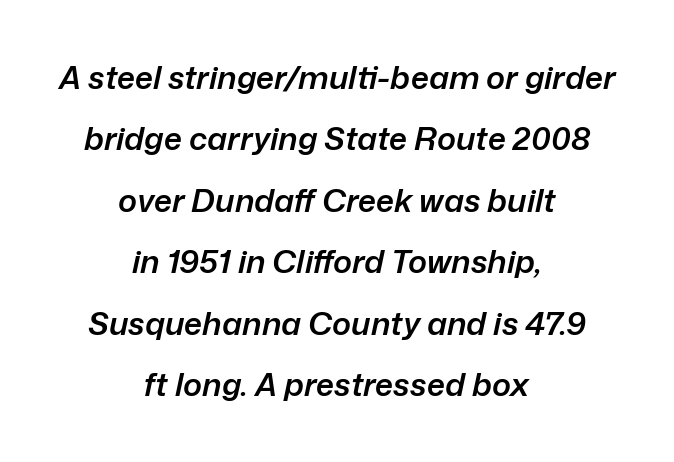
Q: Is the text bold? A: Semi-bold.
Q: Is the text italic (slanted)? A: Yes, it leans right by about 12 degrees.
Q: Is the text underlined? A: No.
Q: How is the paragraph aligned? A: Centered.
Q: Is the spacing between letters normal or unusually wide? A: Normal.
Q: Is the spacing between lines tight, normal or loose? A: Loose.
Q: Width (condensed, normal, or wide)? A: Normal.
Q: Stroke contrast? A: Low.
Q: x-height? A: Medium.
Q: Monospaced? A: No.
